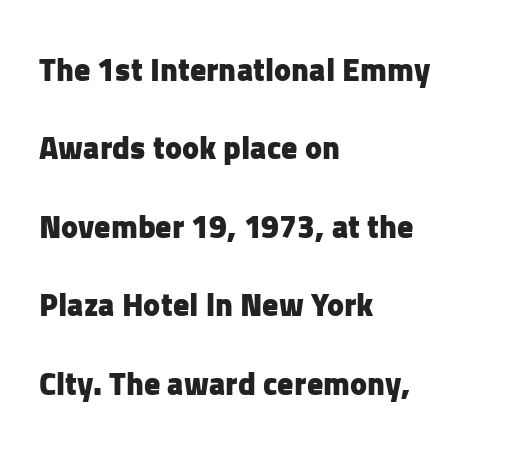
The image shows 32 px heavy sans-serif type, upright; set left-aligned, loose line spacing (2.45x), normal letter spacing, not underlined; low stroke contrast and a medium x-height.
